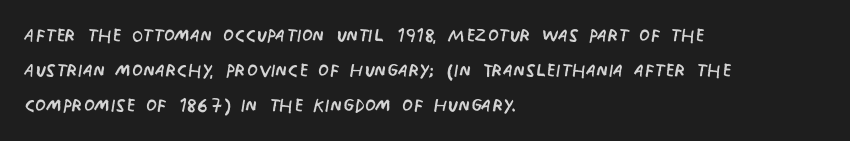
Nobody drew a line under any word here. The passage is arranged the way most books set body copy — flush left. Is the stroke heavy? The answer is a plain regular-or-lighter. Nobody touched the tracking dial on this one. The space between consecutive lines is moderate.
